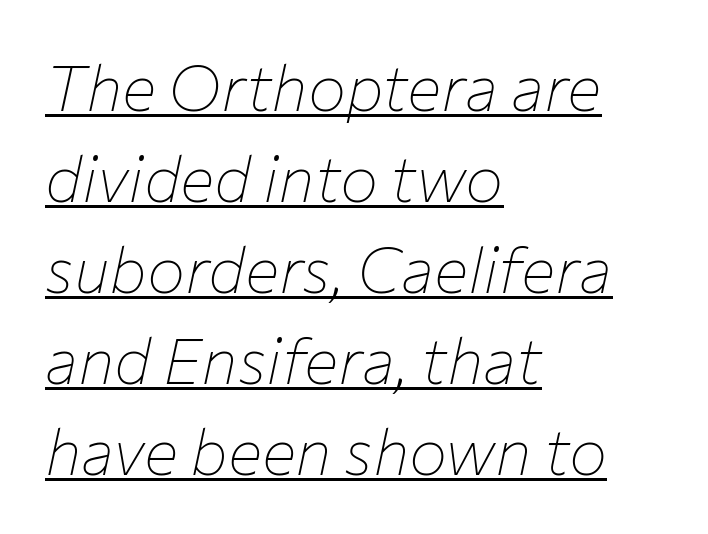
{"italic": "yes", "lean": "right", "slant_degrees": 12, "bold": "no", "weight": "thin", "width": "normal", "stroke_contrast": "low", "x_height": "medium", "monospaced": "no", "underline": "yes", "align": "left", "line_spacing": "normal", "line_spacing_ratio": 1.42, "letter_spacing": "normal", "letter_spacing_em": 0.0, "glyph_px": 64}
